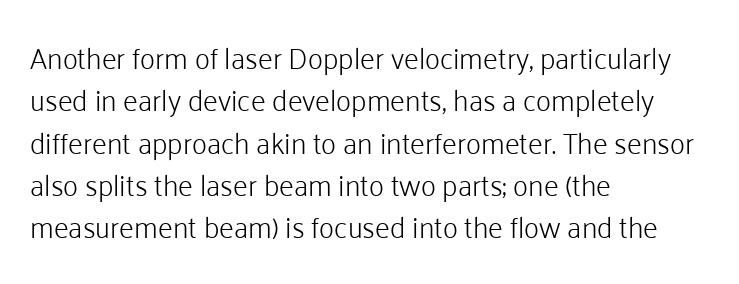
Q: Is the text bold? A: No.
Q: Is the text italic (slanted)? A: No, it is upright.
Q: Is the typeface a serif or a sans-serif typeface? A: Sans-serif.
Q: Is the text underlined? A: No.
Q: How is the paragraph aligned? A: Left-aligned.
Q: Is the spacing between letters normal or unusually wide? A: Normal.
Q: Is the spacing between lines tight, normal or loose? A: Normal.
Q: Width (condensed, normal, or wide)? A: Normal.
Q: Stroke contrast? A: Low.
Q: x-height? A: Medium.
Q: Monospaced? A: No.
